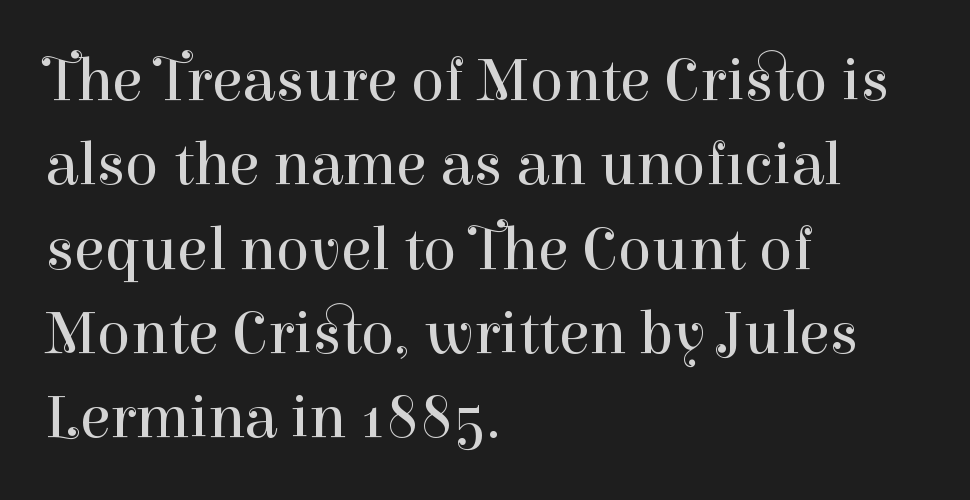
The image shows 62 px regular-weight serif type, upright; set left-aligned, normal line spacing (1.36x), normal letter spacing, not underlined; high stroke contrast and a medium x-height.
